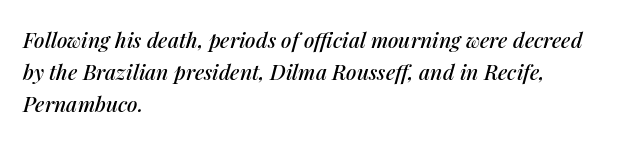
The image shows 21 px text type, italic (leaning right); set left-aligned, normal line spacing (1.52x), normal letter spacing, not underlined.
